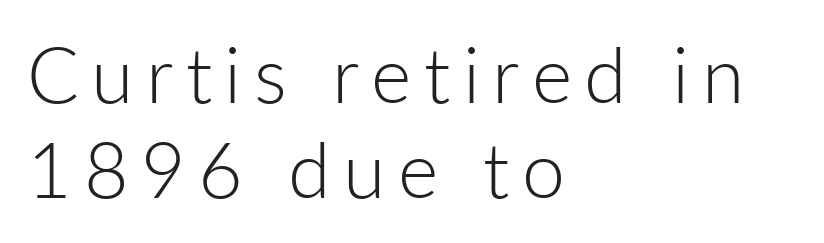
Q: Is the text bold? A: No.
Q: Is the text italic (slanted)? A: No, it is upright.
Q: Is the typeface a serif or a sans-serif typeface? A: Sans-serif.
Q: Is the text underlined? A: No.
Q: How is the paragraph aligned? A: Left-aligned.
Q: Width (condensed, normal, or wide)? A: Normal.
Q: Stroke contrast? A: Low.
Q: x-height? A: Medium.
Q: Monospaced? A: No.
